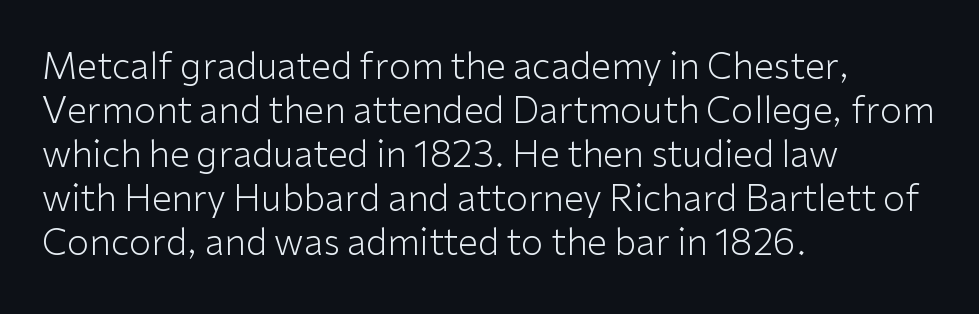
The image shows 36 px light sans-serif type, upright; set left-aligned, line spacing 1.22x, normal letter spacing, not underlined; low stroke contrast and a medium x-height.
